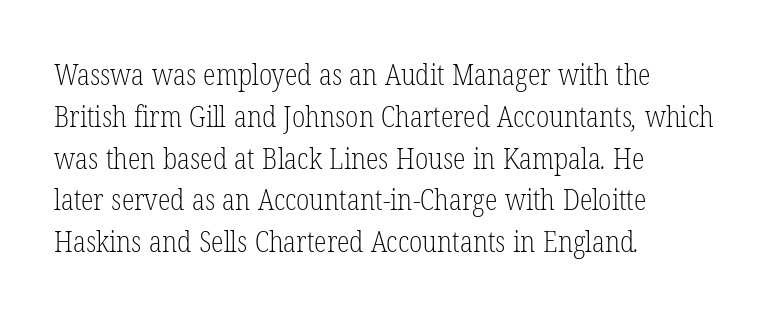
Q: Is the text bold? A: No.
Q: Is the typeface a serif or a sans-serif typeface? A: Serif.
Q: Is the text underlined? A: No.
Q: How is the paragraph aligned? A: Left-aligned.
Q: Is the spacing between letters normal or unusually wide? A: Normal.
Q: Is the spacing between lines tight, normal or loose? A: Normal.
Q: Width (condensed, normal, or wide)? A: Condensed.
Q: Stroke contrast? A: Low.
Q: x-height? A: Medium.
Q: Monospaced? A: No.
